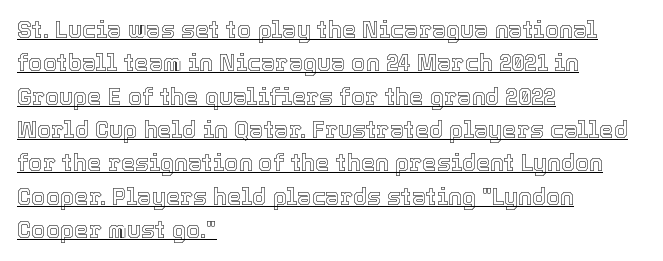
Look at the tracking — it's just the regular setting, nothing added. In terms of leading, this rendering sits right in the middle. Vertical strokes here are truly vertical. The face used here appears with an underline applied.
